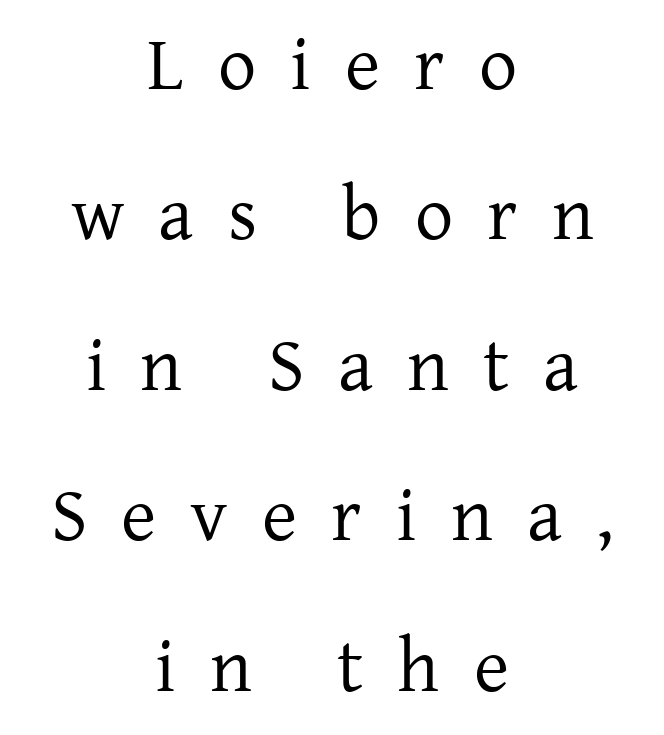
Spacing between characters has been opened up far beyond the box default. The designer dialed line spacing up above the default. Posture: upright roman. You could not count columns in this text — the font is proportionally spaced. Each row of text sits above clean, open space. The whitespace from short lines is split evenly between both sides.
